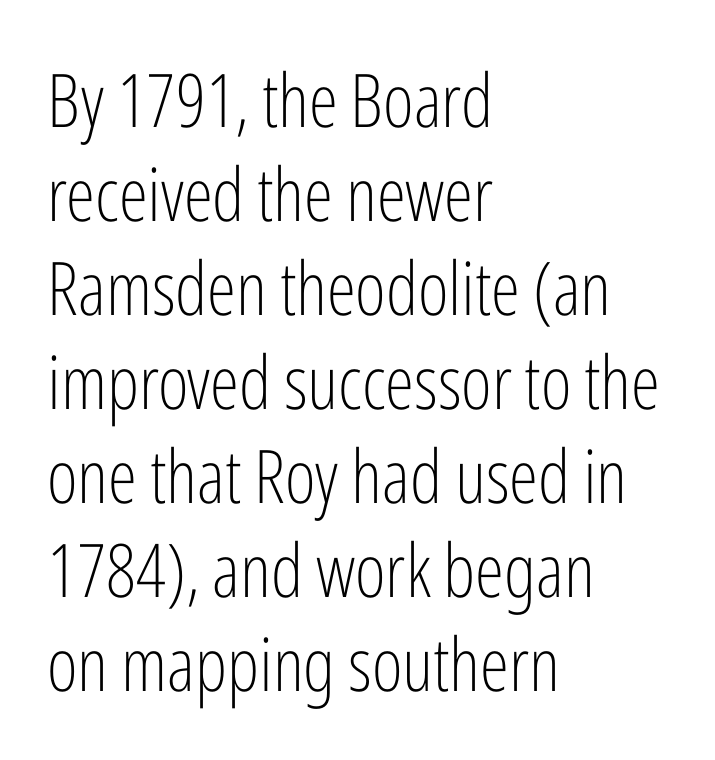
Q: Is the text bold? A: No.
Q: Is the text italic (slanted)? A: No, it is upright.
Q: Is the typeface a serif or a sans-serif typeface? A: Sans-serif.
Q: Is the text underlined? A: No.
Q: How is the paragraph aligned? A: Left-aligned.
Q: Is the spacing between letters normal or unusually wide? A: Normal.
Q: Is the spacing between lines tight, normal or loose? A: Normal.
Q: Width (condensed, normal, or wide)? A: Condensed.
Q: Stroke contrast? A: Low.
Q: x-height? A: Medium.
Q: Monospaced? A: No.
